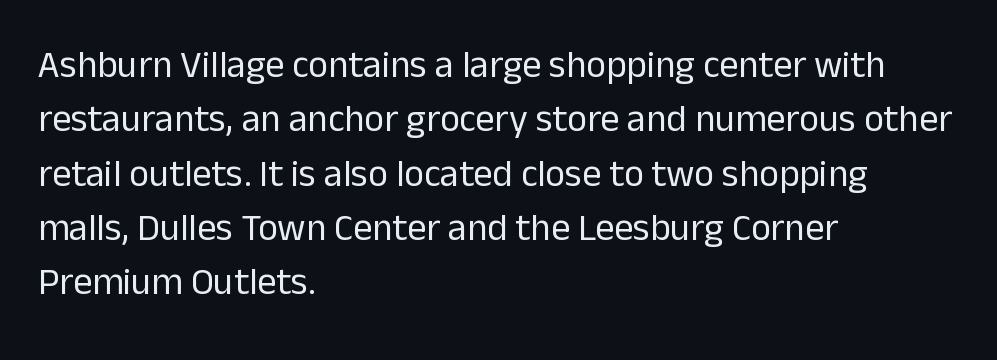
In terms of letterform style, serifs are entirely absent. Every row of glyphs begins at an identical x-position on the left. The letters look calm and open, with moderate or lighter stems. Students, observe: this is what conventionally led text looks like. Decoration check: the copy has no underline. It's the straight-up-and-down kind of type.
